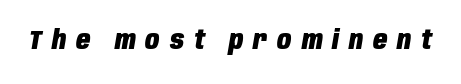
Q: Is the text bold? A: Yes.
Q: Is the text italic (slanted)? A: Yes, it leans right by about 10 degrees.
Q: Is the text underlined? A: No.
Q: Is the spacing between letters normal or unusually wide? A: Unusually wide.
